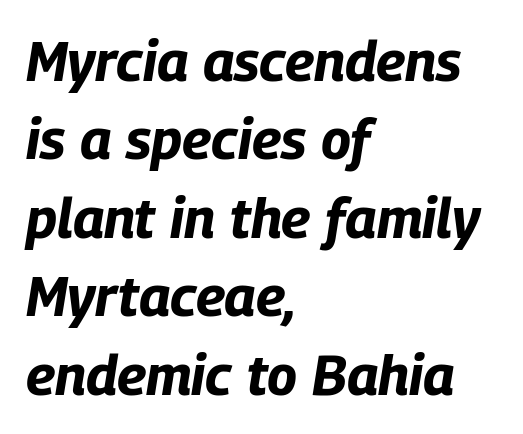
The image shows 56 px bold, condensed type, italic (leaning right); set left-aligned, normal line spacing (1.4x), normal letter spacing, not underlined; low stroke contrast and a large x-height.
